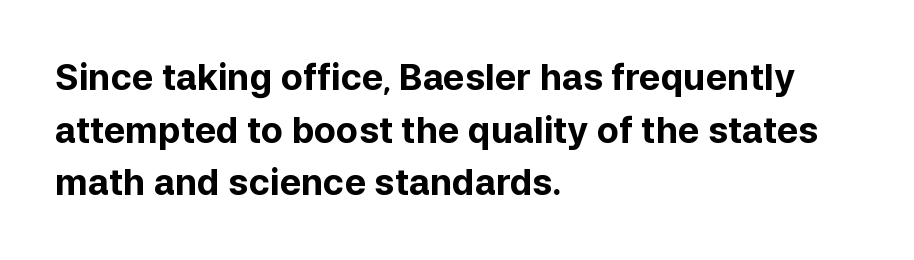
{"serif": "no", "italic": "no", "bold": "yes", "weight": "bold", "width": "normal", "stroke_contrast": "low", "x_height": "medium", "monospaced": "no", "underline": "no", "align": "left", "line_spacing": "normal", "line_spacing_ratio": 1.46, "letter_spacing": "normal", "letter_spacing_em": 0.0, "glyph_px": 36}
